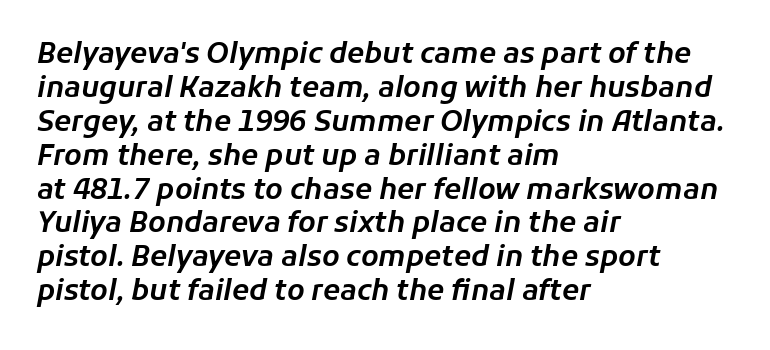
Q: Is the text italic (slanted)? A: Yes, it leans right by about 11 degrees.
Q: Is the text underlined? A: No.
Q: How is the paragraph aligned? A: Left-aligned.
Q: Is the spacing between letters normal or unusually wide? A: Normal.
Q: Width (condensed, normal, or wide)? A: Normal.
Q: Stroke contrast? A: Low.
Q: x-height? A: Medium.
Q: Monospaced? A: No.
